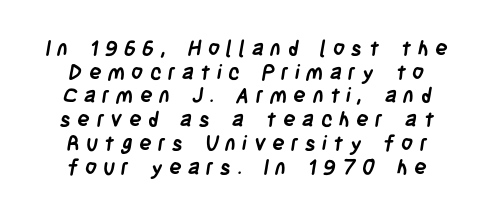
{"bold": "yes", "underline": "no", "line_spacing": "tight", "line_spacing_ratio": 1.13, "letter_spacing": "wide", "letter_spacing_em": 0.3, "glyph_px": 21}
